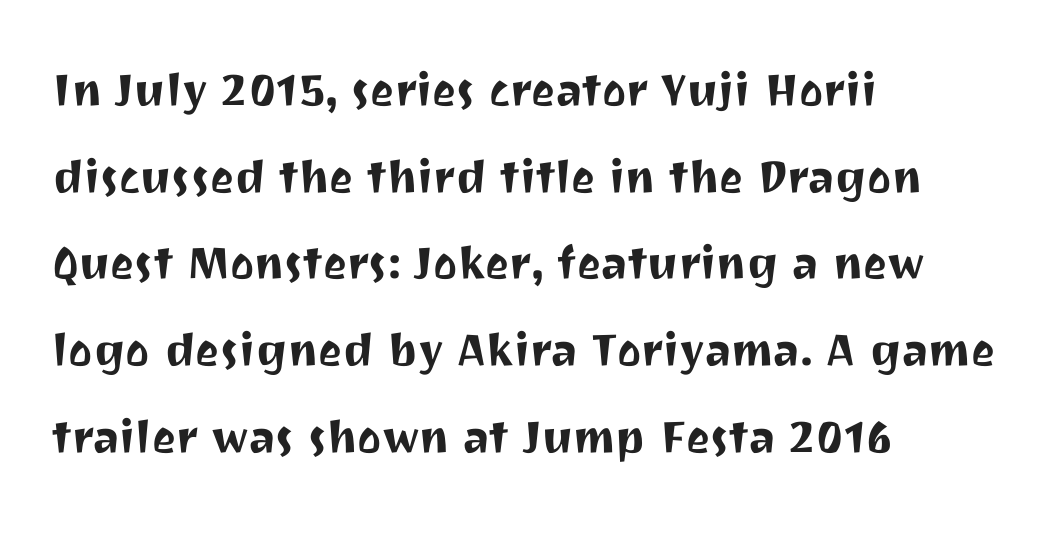
The image shows 57 px sans-serif type, upright; set left-aligned, normal line spacing (1.52x), normal letter spacing, not underlined; medium stroke contrast and a medium x-height.
